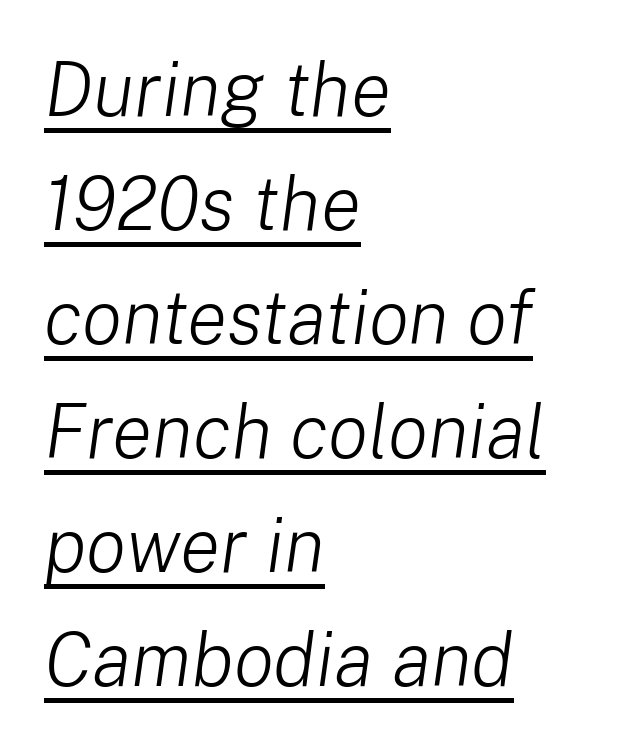
{"italic": "yes", "lean": "right", "slant_degrees": 8, "bold": "no", "weight": "light", "width": "normal", "stroke_contrast": "low", "x_height": "medium", "monospaced": "no", "underline": "yes", "align": "left", "line_spacing": "normal", "line_spacing_ratio": 1.52, "letter_spacing": "normal", "letter_spacing_em": 0.0, "glyph_px": 75}
